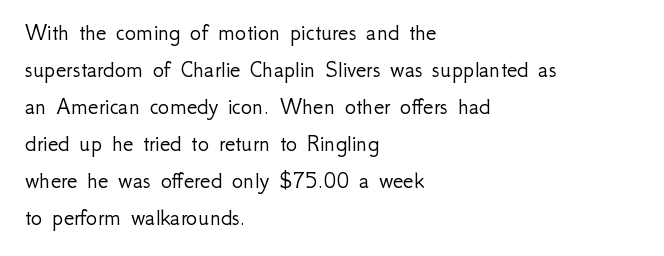
{"italic": "no", "bold": "no", "underline": "no", "align": "left", "line_spacing": "normal", "line_spacing_ratio": 1.54, "letter_spacing": "normal", "letter_spacing_em": 0.0, "glyph_px": 24}
